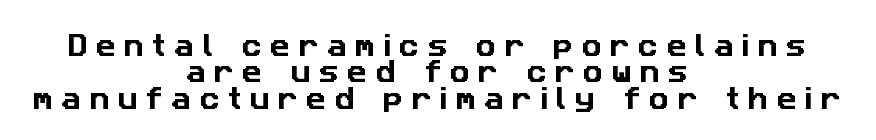
The image shows 25 px text type; set centered, tight line spacing (1.06x), unusually wide letter spacing (+0.32 em), not underlined.
